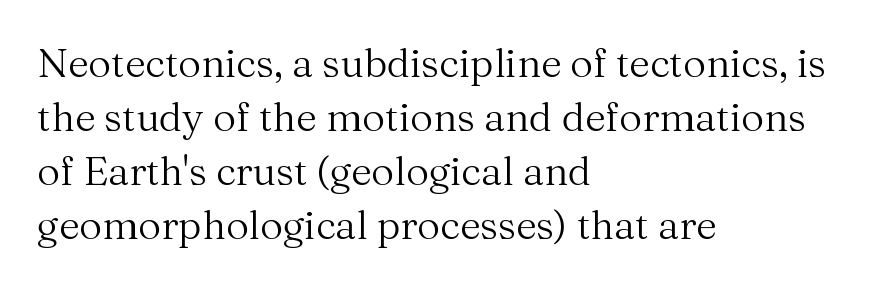
The image shows 40 px regular-weight serif type, upright; set left-aligned, normal line spacing (1.35x), normal letter spacing, not underlined; medium stroke contrast and a medium x-height.
